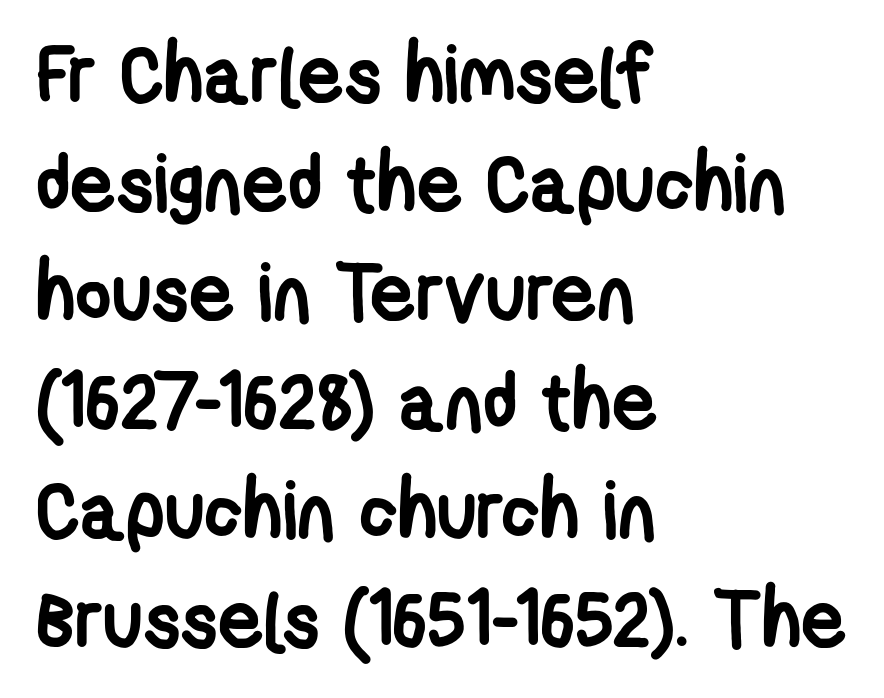
Q: Is the text bold? A: Yes.
Q: Is the typeface a serif or a sans-serif typeface? A: Sans-serif.
Q: Is the text underlined? A: No.
Q: How is the paragraph aligned? A: Left-aligned.
Q: Is the spacing between letters normal or unusually wide? A: Normal.
Q: Is the spacing between lines tight, normal or loose? A: Normal.
Q: Width (condensed, normal, or wide)? A: Condensed.
Q: Stroke contrast? A: Low.
Q: x-height? A: Medium.
Q: Monospaced? A: No.
